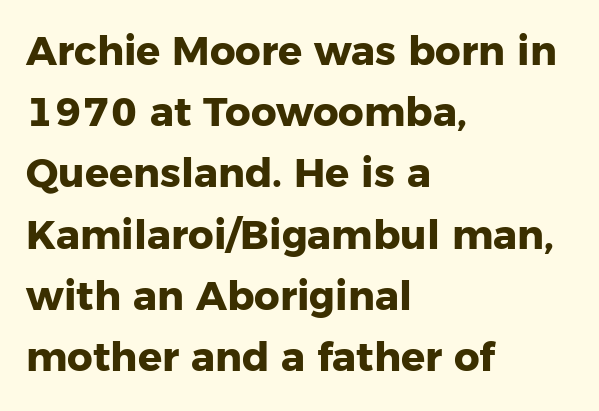
The image shows 40 px heavy sans-serif type, upright; set left-aligned, normal line spacing (1.53x), normal letter spacing, not underlined; low stroke contrast and a medium x-height.
